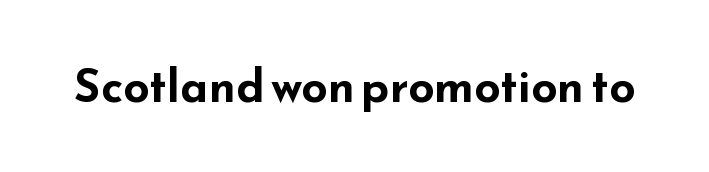
The image shows 46 px bold, wide sans-serif type, upright; set normal letter spacing, not underlined; low stroke contrast and a small x-height.
